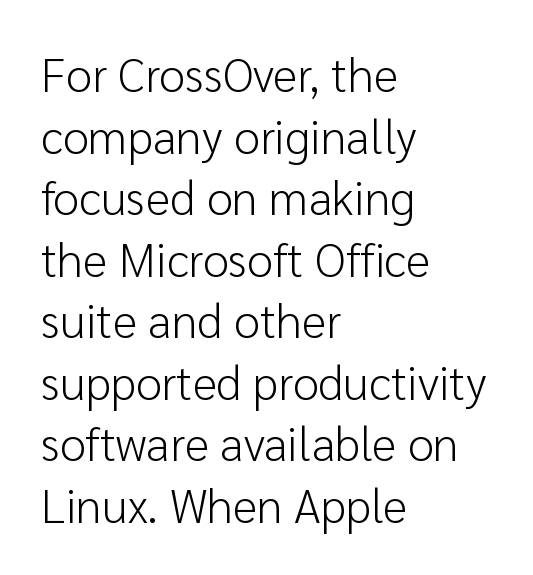
{"serif": "no", "italic": "no", "bold": "no", "weight": "light", "width": "normal", "stroke_contrast": "low", "x_height": "medium", "monospaced": "no", "underline": "no", "align": "left", "line_spacing": "normal", "line_spacing_ratio": 1.31, "letter_spacing": "normal", "letter_spacing_em": 0.0, "glyph_px": 47}
